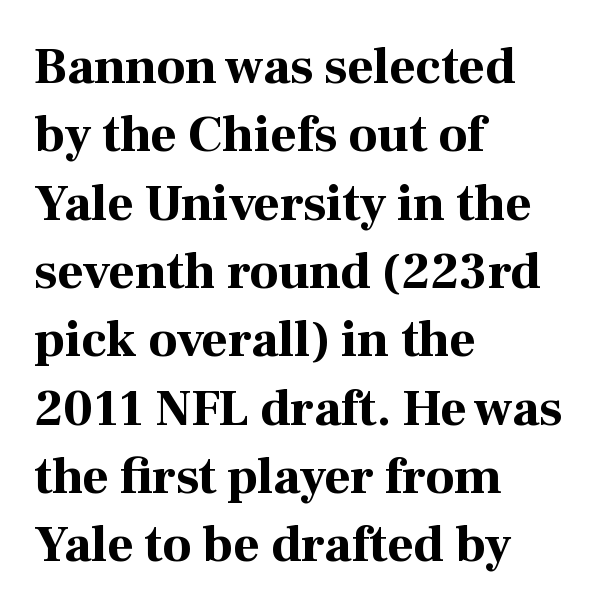
The image shows 51 px bold serif type, upright; set left-aligned, normal line spacing (1.34x), normal letter spacing, not underlined; high stroke contrast and a medium x-height.
